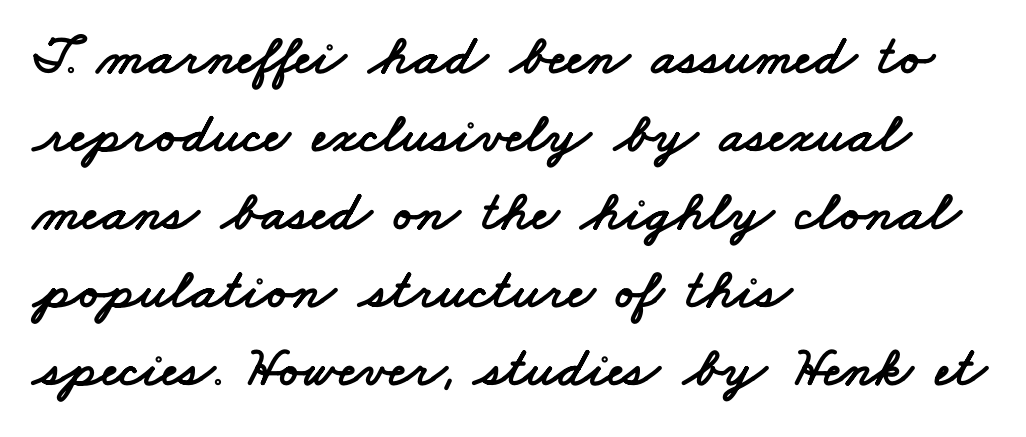
The image shows 57 px wide sans-serif type; set left-aligned, normal line spacing (1.37x), normal letter spacing, not underlined; low stroke contrast and a small x-height.
